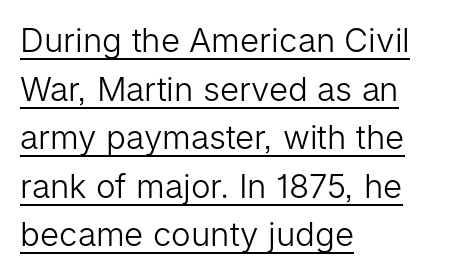
The image shows 33 px light sans-serif type, upright; set left-aligned, normal line spacing (1.47x), normal letter spacing, underlined; low stroke contrast and a medium x-height.
